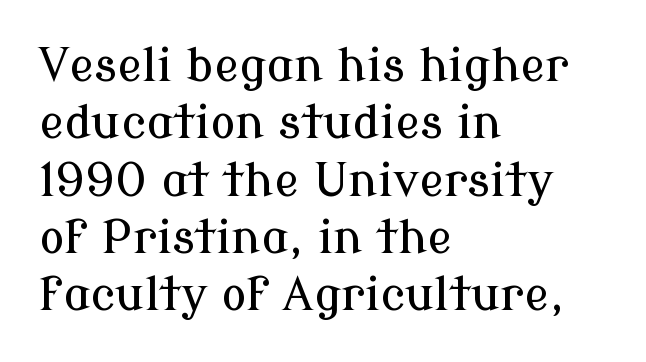
This sample has the flowing, uneven cadence of proportional lettering. Quick note: not italic, upright. Any mark beneath the type? The region is blank. Is the letter spacing exaggerated? No — it looks like the ordinary default.
